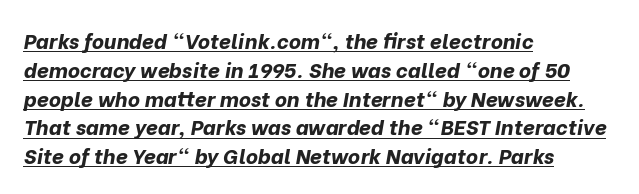
The passage is arranged the way most books set body copy — flush left. The axis of the letterforms is tilted away from vertical. Tracking here is standard; glyphs follow each other at the usual distance. Glance below the letters and you will spot a drawn line. Does the leading feel generous? No, just average.
